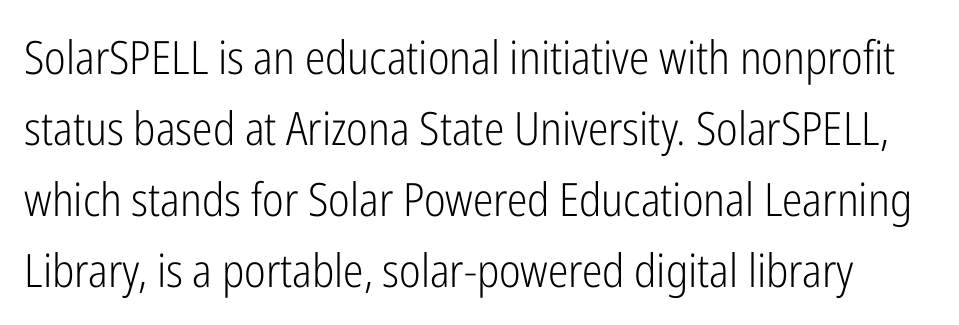
Q: Is the text bold? A: No.
Q: Is the text italic (slanted)? A: No, it is upright.
Q: Is the typeface a serif or a sans-serif typeface? A: Sans-serif.
Q: Is the text underlined? A: No.
Q: Is the spacing between letters normal or unusually wide? A: Normal.
Q: Is the spacing between lines tight, normal or loose? A: Normal.
Q: Width (condensed, normal, or wide)? A: Condensed.
Q: Stroke contrast? A: Low.
Q: x-height? A: Medium.
Q: Monospaced? A: No.
